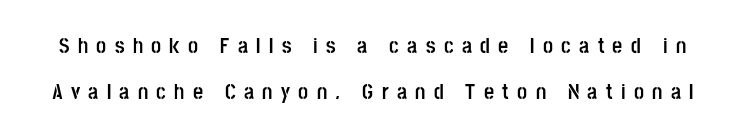
Q: Is the text bold? A: Yes.
Q: Is the text italic (slanted)? A: No, it is upright.
Q: Is the text underlined? A: No.
Q: Is the spacing between letters normal or unusually wide? A: Unusually wide.
Q: Is the spacing between lines tight, normal or loose? A: Loose.
